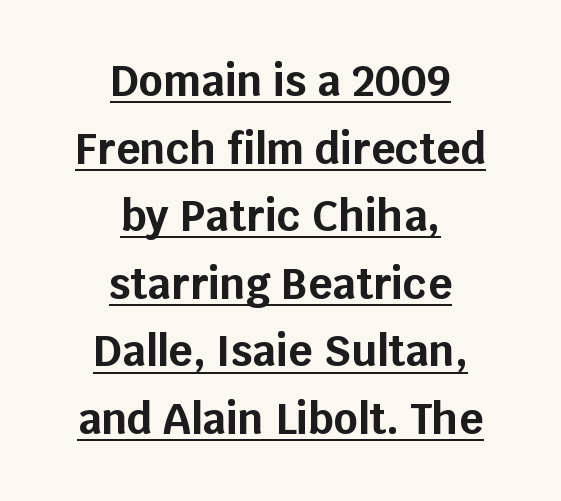
The image shows 42 px bold sans-serif type, upright; set centered, normal line spacing (1.61x), normal letter spacing, underlined; low stroke contrast and a large x-height.
